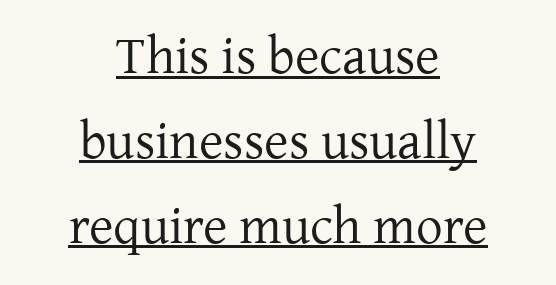
{"serif": "yes", "italic": "no", "bold": "no", "weight": "regular", "width": "normal", "stroke_contrast": "low", "x_height": "medium", "monospaced": "no", "underline": "yes", "align": "center", "line_spacing": "normal", "line_spacing_ratio": 1.6, "letter_spacing": "normal", "letter_spacing_em": 0.0, "glyph_px": 53}
